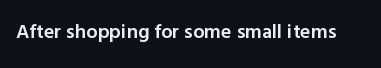
The image shows 20 px text type, upright; set normal letter spacing, not underlined.
